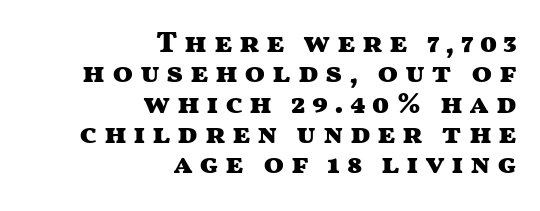
Weight check: bold — yes, fully. Do the letters lean? They stand straight. Short note: letters widely spaced. The rendering uses a small line-height, squeezing the rows. Anything drawn beneath the words? Only blank space.
